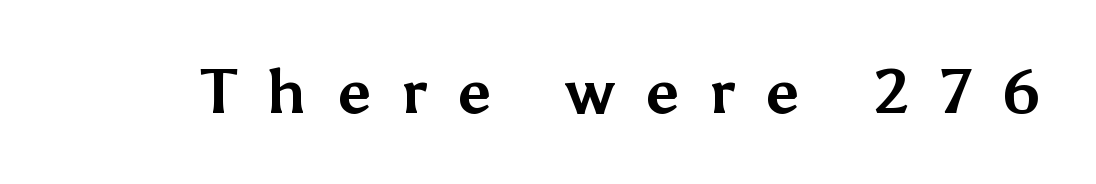
Q: Is the text bold? A: Yes.
Q: Is the text italic (slanted)? A: No, it is upright.
Q: Is the typeface a serif or a sans-serif typeface? A: Sans-serif.
Q: Is the text underlined? A: No.
Q: Is the spacing between letters normal or unusually wide? A: Unusually wide.
Q: Width (condensed, normal, or wide)? A: Normal.
Q: Stroke contrast? A: Medium.
Q: x-height? A: Medium.
Q: Monospaced? A: No.
